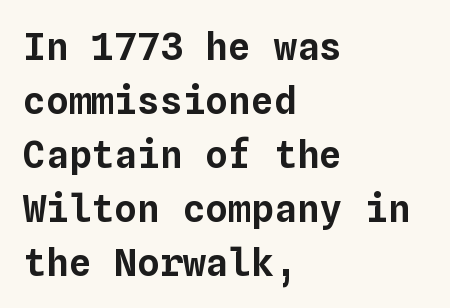
Q: Is the text italic (slanted)? A: No, it is upright.
Q: Is the text underlined? A: No.
Q: How is the paragraph aligned? A: Left-aligned.
Q: Is the spacing between letters normal or unusually wide? A: Normal.
Q: Is the spacing between lines tight, normal or loose? A: Normal.
Q: Width (condensed, normal, or wide)? A: Normal.
Q: Stroke contrast? A: Low.
Q: x-height? A: Medium.
Q: Monospaced? A: Yes.
